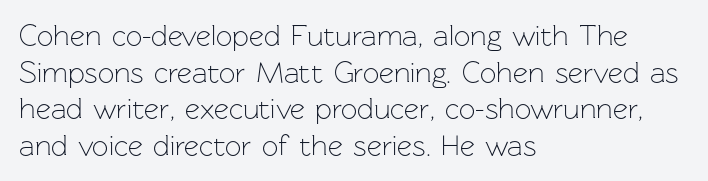
Q: Is the text bold? A: No.
Q: Is the text italic (slanted)? A: No, it is upright.
Q: Is the typeface a serif or a sans-serif typeface? A: Sans-serif.
Q: Is the text underlined? A: No.
Q: How is the paragraph aligned? A: Left-aligned.
Q: Is the spacing between letters normal or unusually wide? A: Normal.
Q: Is the spacing between lines tight, normal or loose? A: Normal.
Q: Width (condensed, normal, or wide)? A: Normal.
Q: Stroke contrast? A: Low.
Q: x-height? A: Medium.
Q: Monospaced? A: No.
